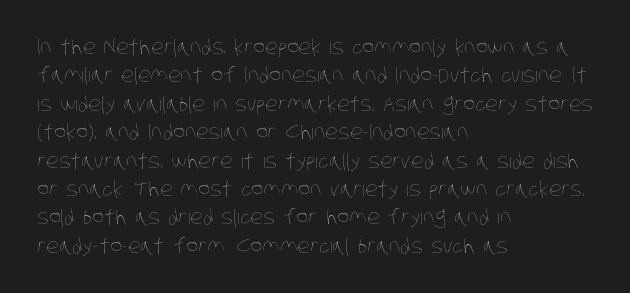
Q: Is the text bold? A: No.
Q: Is the text underlined? A: No.
Q: How is the paragraph aligned? A: Left-aligned.
Q: Is the spacing between letters normal or unusually wide? A: Normal.
Q: Is the spacing between lines tight, normal or loose? A: Normal.
